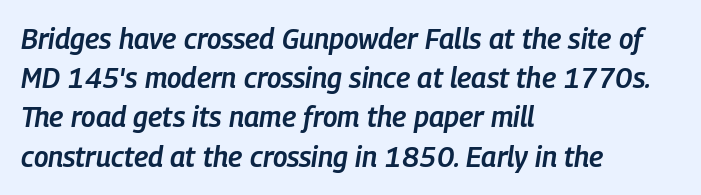
{"italic": "yes", "lean": "right", "slant_degrees": 9, "bold": "semi", "weight": "semibold", "width": "condensed", "stroke_contrast": "low", "x_height": "medium", "monospaced": "no", "underline": "no", "align": "left", "line_spacing": "normal", "line_spacing_ratio": 1.4, "letter_spacing": "normal", "letter_spacing_em": 0.0, "glyph_px": 28}
